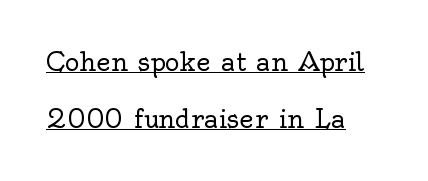
Q: Is the text bold? A: No.
Q: Is the text italic (slanted)? A: No, it is upright.
Q: Is the text underlined? A: Yes.
Q: How is the paragraph aligned? A: Left-aligned.
Q: Is the spacing between letters normal or unusually wide? A: Normal.
Q: Is the spacing between lines tight, normal or loose? A: Loose.
